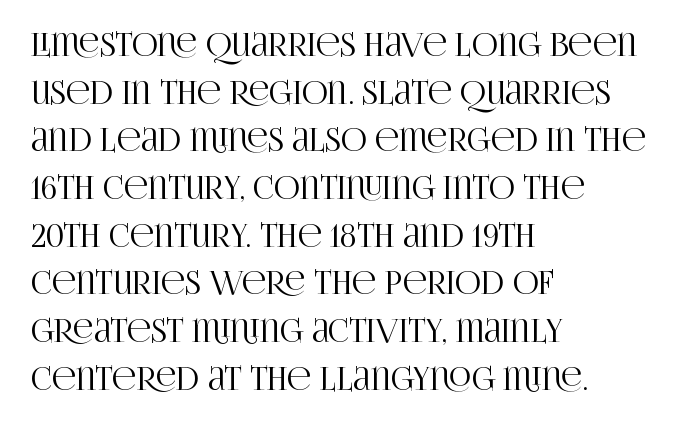
The image shows 32 px condensed serif type, upright; set left-aligned, normal line spacing (1.49x), normal letter spacing, not underlined; high stroke contrast and a large x-height.
